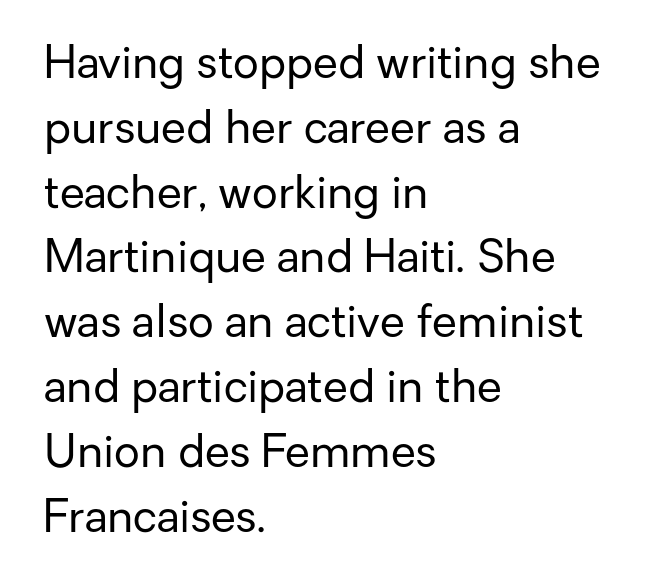
The image shows 45 px regular-weight sans-serif type, upright; set left-aligned, normal line spacing (1.44x), normal letter spacing, not underlined; low stroke contrast and a medium x-height.
